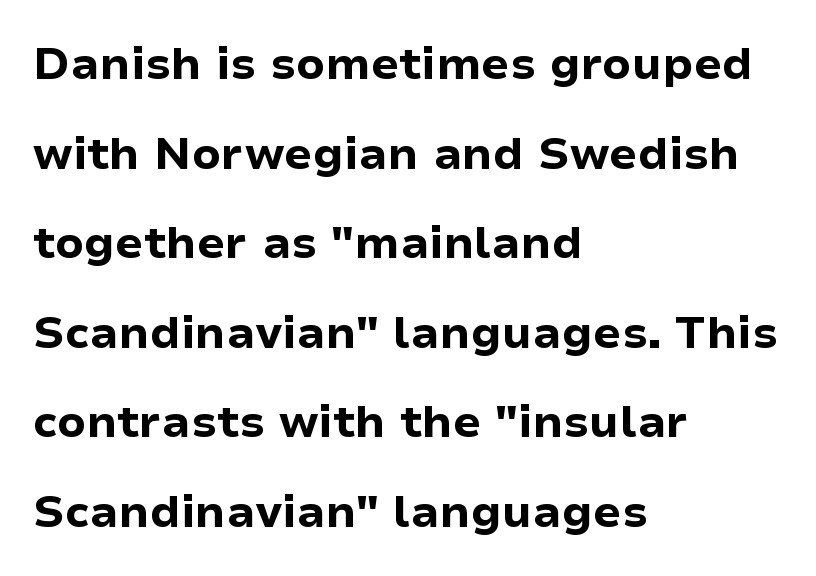
Plain, unruled lines of type. This block would shrink considerably if given ordinary leading; it's expanded now. Each letter keeps its own natural width here, so spacing adapts to shape. This is sans-serif lettering, the kind often seen on screens and signage. Horizontally, the lines are justified to the leading edge only. Heavy-handed strokes throughout: this text is bold.
